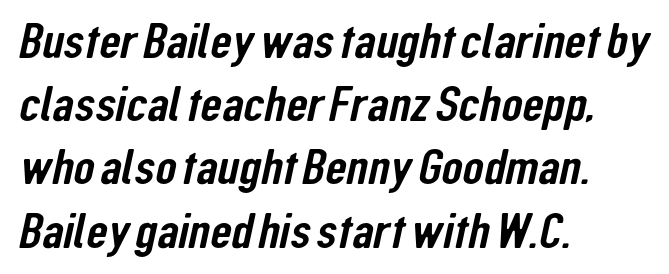
{"serif": "no", "width": "condensed", "stroke_contrast": "low", "x_height": "medium", "monospaced": "no", "underline": "no", "align": "left", "line_spacing": "normal", "line_spacing_ratio": 1.29, "letter_spacing": "normal", "letter_spacing_em": 0.0, "glyph_px": 49}
